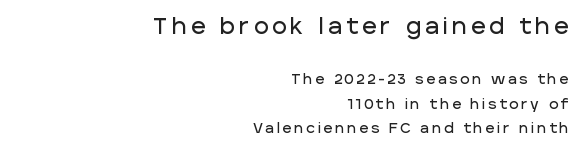
{"italic": "no", "underline": "no", "align": "right", "line_spacing_ratio": 1.75, "letter_spacing": "wide", "letter_spacing_em": 0.2, "larger_block": "first", "size_ratio": 1.57, "glyph_px": 22}
